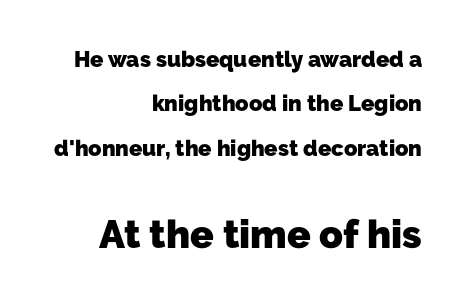
Default kerning and tracking; the words read as compact shapes. The space directly below the letters is spotless. The rendering shows plain stroke endings on the letterforms — a sans-serif design. Proportional: the letters do not fall into vertical columns. Line endings align vertically; line beginnings do not.
